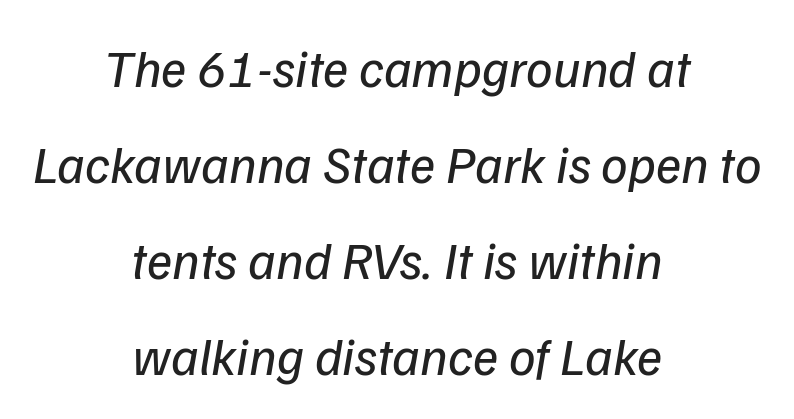
Q: Is the text bold? A: No.
Q: Is the typeface a serif or a sans-serif typeface? A: Sans-serif.
Q: Is the text underlined? A: No.
Q: How is the paragraph aligned? A: Centered.
Q: Is the spacing between letters normal or unusually wide? A: Normal.
Q: Width (condensed, normal, or wide)? A: Normal.
Q: Stroke contrast? A: Low.
Q: x-height? A: Medium.
Q: Monospaced? A: No.
